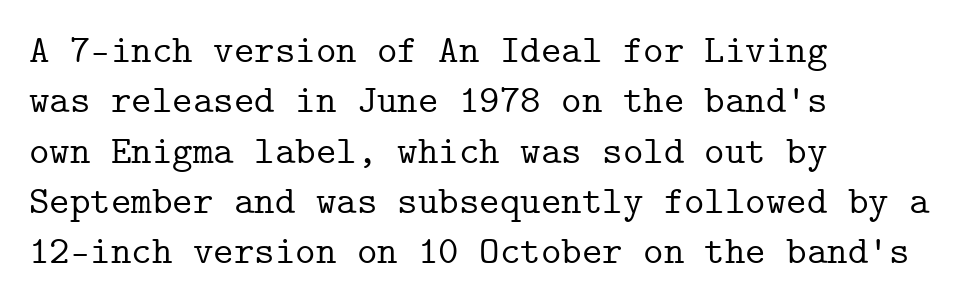
If you drew a ruler down the left edge, every line would touch it. Here the designer chose a console-style face with uniform glyph widths. This sample uses plain, unmodified letter spacing. Old-style or modern, the face here clearly has serifs.
